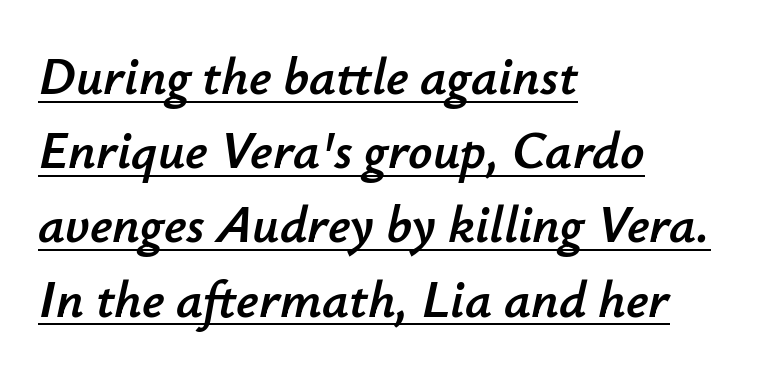
The passage shown leans; its letterforms are oblique. Underlining? Definitely there. Looks like regular typesetting: each glyph gets only the width it needs. A student would call this left alignment; a typographer would say flush left, rag right. Notice how descenders clear the ascenders below comfortably — that's standard leading. Standard letterfit; no display-style spreading of the glyphs.
